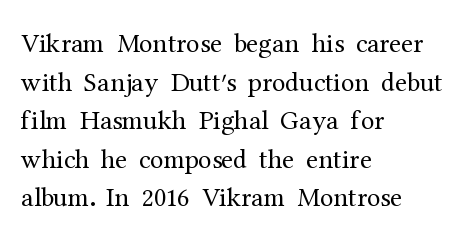
The image shows 27 px text type, upright; set left-aligned, normal line spacing (1.43x), normal letter spacing, not underlined.
